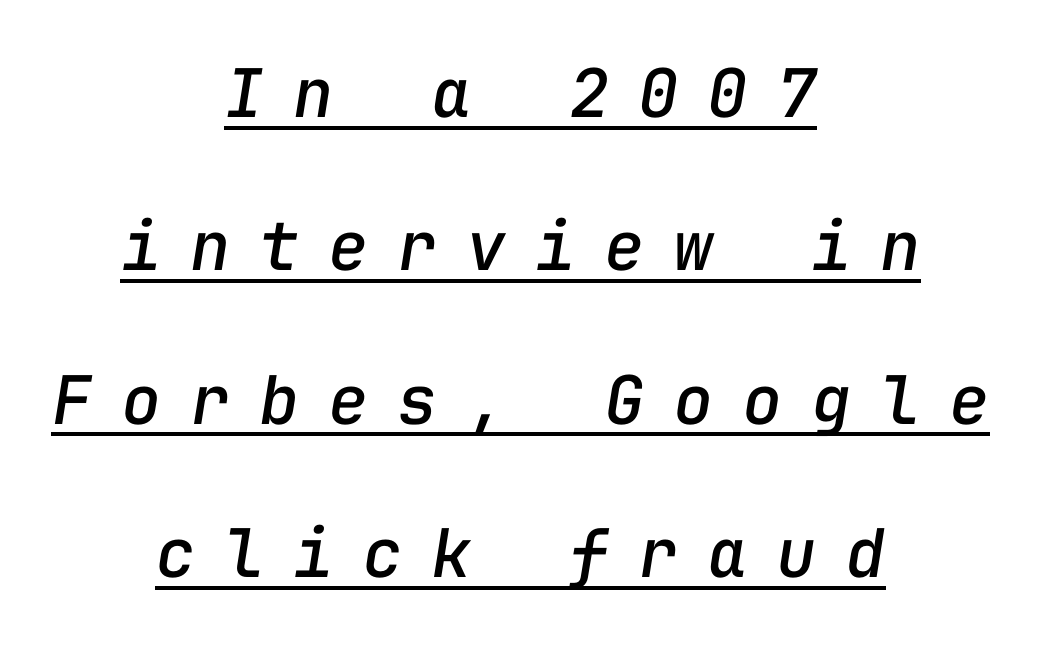
The image shows 67 px text type, italic (leaning right), monospaced; set centered, loose line spacing (2.29x), unusually wide letter spacing (+0.43 em), underlined; low stroke contrast and a medium x-height.
